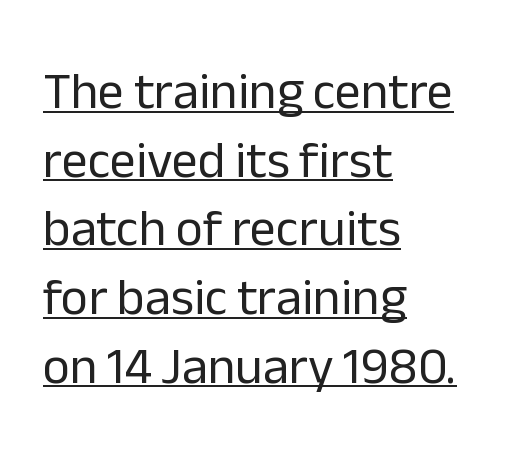
The image shows 52 px regular-weight sans-serif type, upright; set left-aligned, normal line spacing (1.32x), normal letter spacing, underlined; low stroke contrast and a medium x-height.
